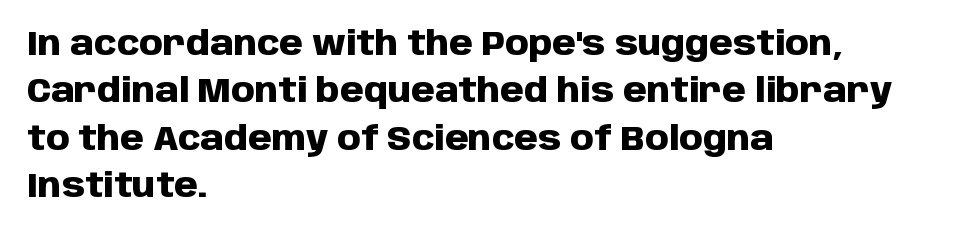
Q: Is the text bold? A: Yes.
Q: Is the text italic (slanted)? A: No, it is upright.
Q: Is the typeface a serif or a sans-serif typeface? A: Sans-serif.
Q: Is the text underlined? A: No.
Q: How is the paragraph aligned? A: Left-aligned.
Q: Is the spacing between letters normal or unusually wide? A: Normal.
Q: Is the spacing between lines tight, normal or loose? A: Normal.
Q: Width (condensed, normal, or wide)? A: Normal.
Q: Stroke contrast? A: Low.
Q: x-height? A: Large.
Q: Monospaced? A: No.
